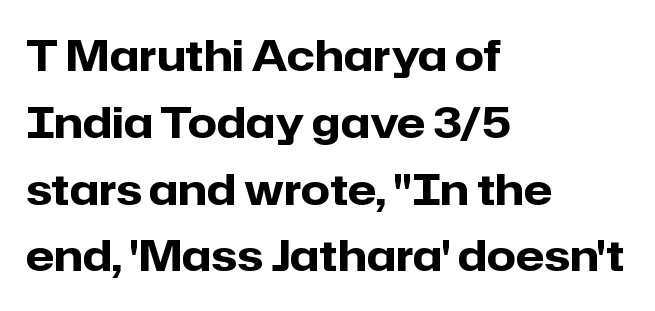
{"serif": "no", "italic": "no", "bold": "yes", "weight": "heavy", "width": "normal", "stroke_contrast": "low", "x_height": "medium", "monospaced": "no", "underline": "no", "align": "left", "line_spacing": "normal", "line_spacing_ratio": 1.59, "letter_spacing": "normal", "letter_spacing_em": 0.0, "glyph_px": 42}
